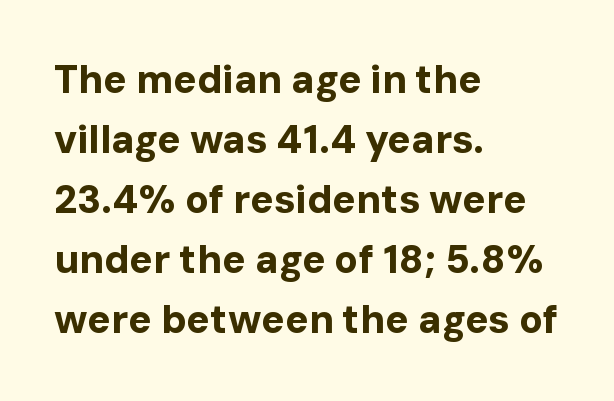
Look at the tracking — it's just the regular setting, nothing added. Classification — sans serif. The space between consecutive lines is moderate. Decoration check: the copy has no underline. Heft: maximum for text — a bold. The typesetter chose a ragged-right arrangement here.
